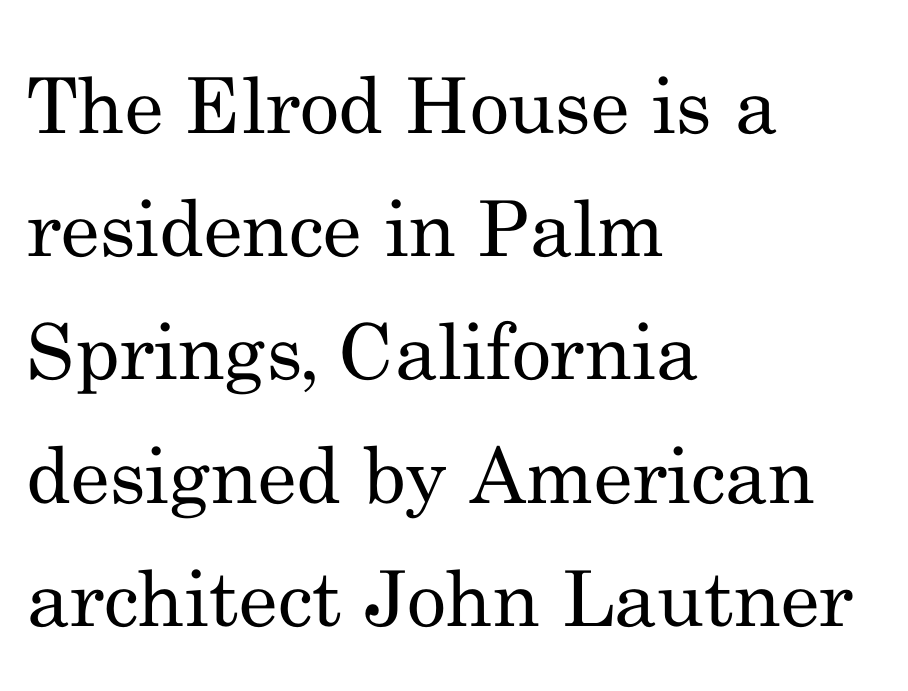
Q: Is the text bold? A: No.
Q: Is the text italic (slanted)? A: No, it is upright.
Q: Is the typeface a serif or a sans-serif typeface? A: Serif.
Q: Is the text underlined? A: No.
Q: How is the paragraph aligned? A: Left-aligned.
Q: Is the spacing between letters normal or unusually wide? A: Normal.
Q: Is the spacing between lines tight, normal or loose? A: Normal.
Q: Width (condensed, normal, or wide)? A: Normal.
Q: Stroke contrast? A: Medium.
Q: x-height? A: Small.
Q: Monospaced? A: No.
